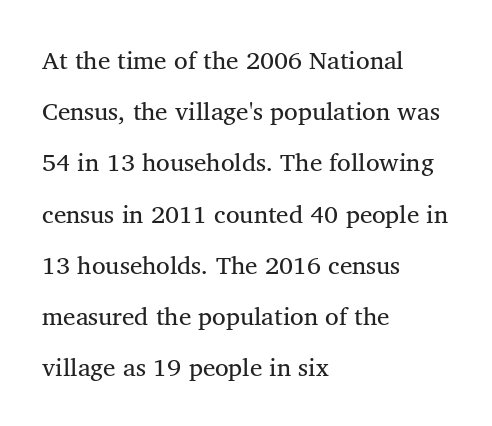
The image shows 25 px text type, upright; set left-aligned, loose line spacing (2.05x), normal letter spacing, not underlined.
